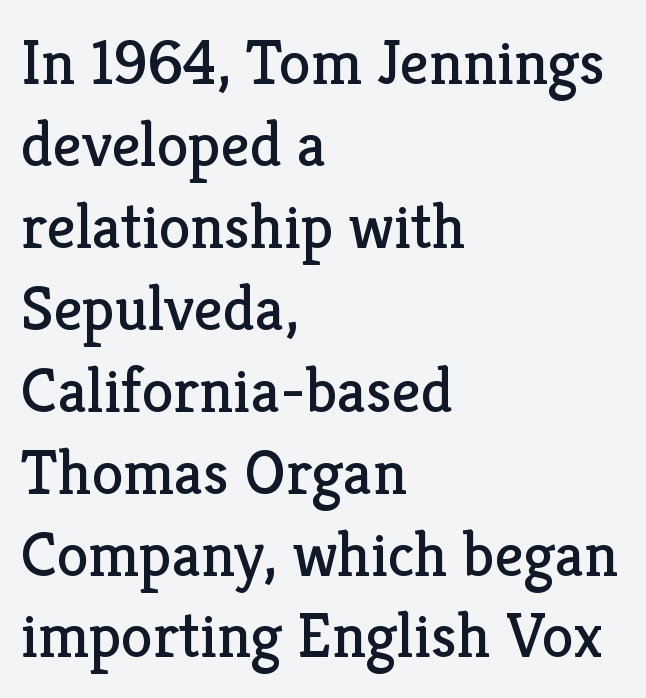
Look at the bottom of the vertical strokes: they flare into serifs here. Posture: upright roman. Counters stay open thanks to moderate or lighter strokes. You could not count columns in this text — the font is proportionally spaced.
